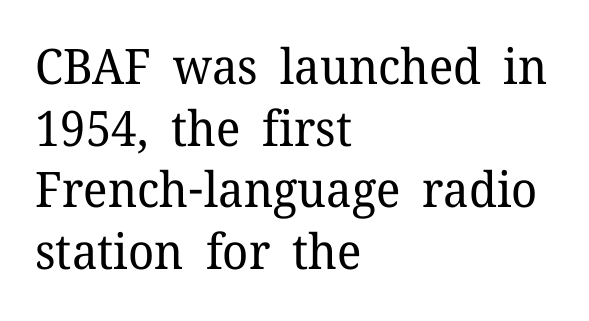
{"serif": "yes", "italic": "no", "bold": "no", "weight": "regular", "width": "normal", "stroke_contrast": "low", "x_height": "medium", "monospaced": "no", "underline": "no", "align": "left", "line_spacing": "normal", "line_spacing_ratio": 1.26, "letter_spacing": "normal", "letter_spacing_em": 0.0, "glyph_px": 49}
